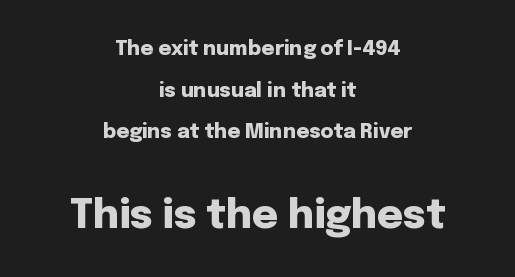
Regarding leading, the lines here are spaced well apart. These lines are rendered in a variable-pitch font. Reading top to bottom, the characters get bigger at the block break. No italicization has been applied; the sample stays upright.
